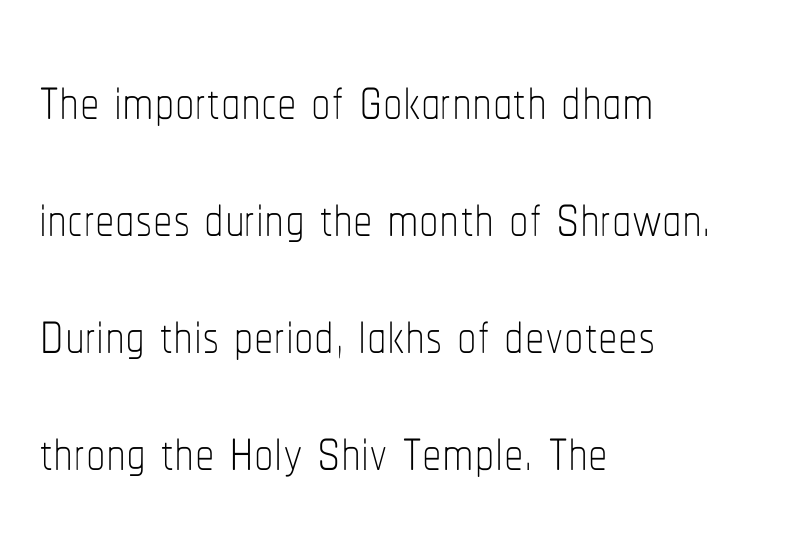
Varying glyph widths throughout — classic text-font behaviour. The passage shown has conventional tracking throughout. The words here are not underlined. Rendered with straight, roman letterforms. Line beginnings align vertically; line endings do not.
